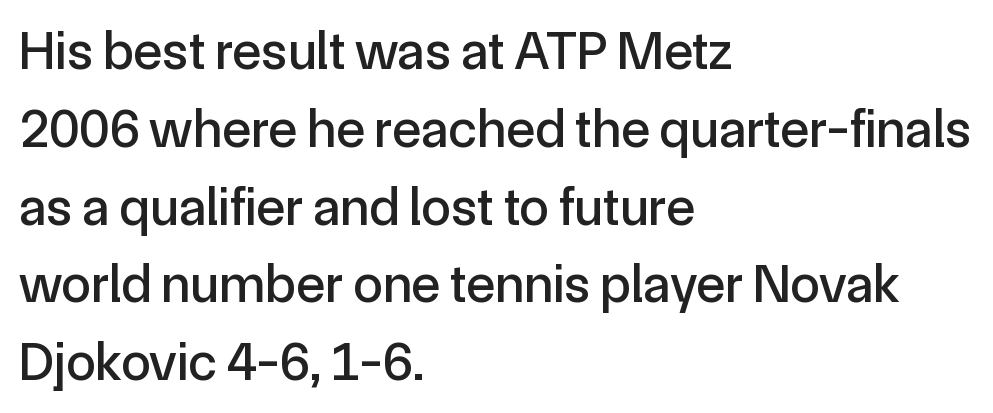
Q: Is the text italic (slanted)? A: No, it is upright.
Q: Is the typeface a serif or a sans-serif typeface? A: Sans-serif.
Q: Is the text underlined? A: No.
Q: How is the paragraph aligned? A: Left-aligned.
Q: Is the spacing between letters normal or unusually wide? A: Normal.
Q: Is the spacing between lines tight, normal or loose? A: Normal.
Q: Width (condensed, normal, or wide)? A: Normal.
Q: x-height? A: Medium.
Q: Monospaced? A: No.
